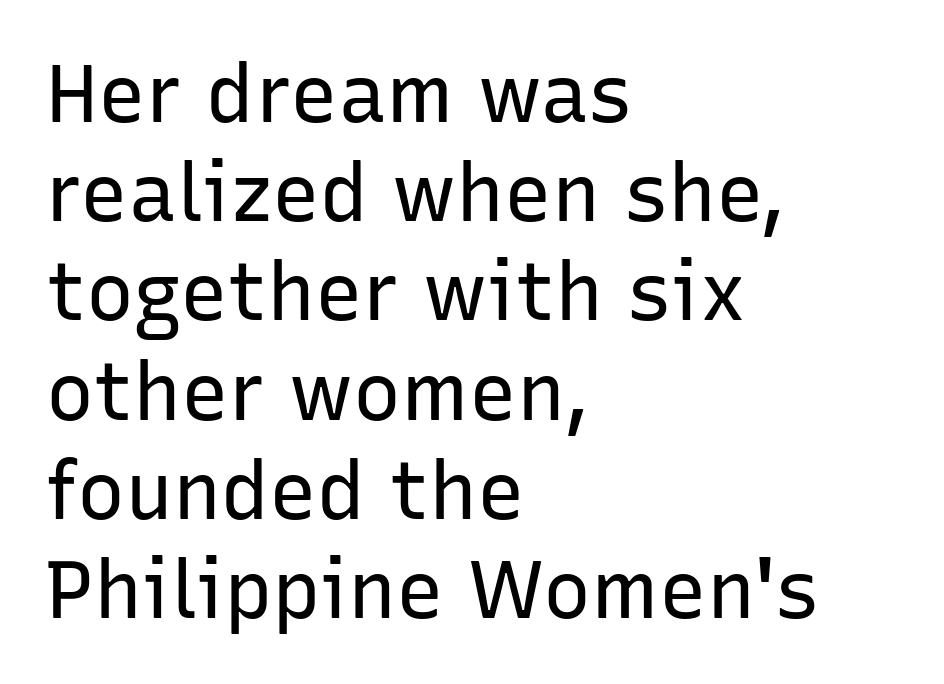
Q: Is the text bold? A: No.
Q: Is the text italic (slanted)? A: No, it is upright.
Q: Is the typeface a serif or a sans-serif typeface? A: Sans-serif.
Q: Is the text underlined? A: No.
Q: How is the paragraph aligned? A: Left-aligned.
Q: Is the spacing between letters normal or unusually wide? A: Normal.
Q: Width (condensed, normal, or wide)? A: Normal.
Q: Stroke contrast? A: Low.
Q: x-height? A: Medium.
Q: Monospaced? A: No.
